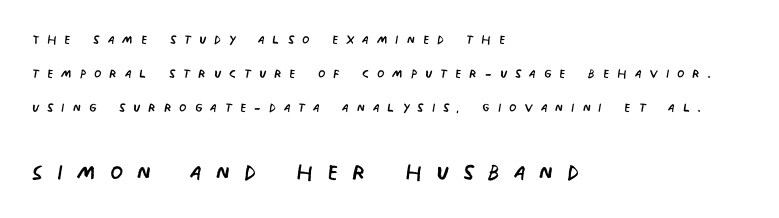
What's the leading like? Stretched, with rows far apart. Check the space under the baseline: it is left empty. Is the block centered? No — it sits flush against the left margin. Does the bottom block carry the larger type? Yes, it does.
